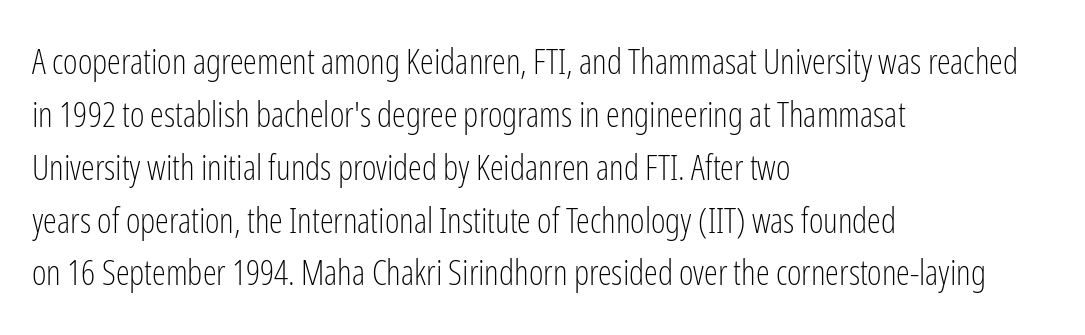
The typeface has the unassuming heft of standard copy or less. Quick note: not italic, upright. Horizontally, the lines are justified to the leading edge only. You could not count columns in this text — the font is proportionally spaced.
